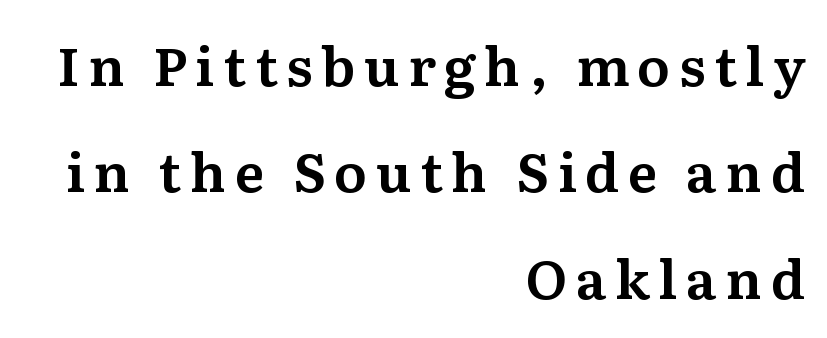
This rendering employs a face with finishing strokes, i.e., a serif. Vertical strokes here are truly vertical. You could not count columns in this text — the font is proportionally spaced. Just letters on the line, the space beneath them empty.
